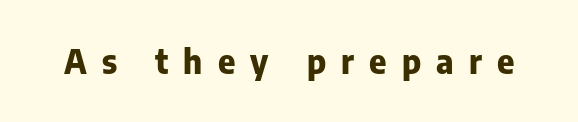
The image shows 33 px heavy sans-serif type, upright; set unusually wide letter spacing (+0.46 em), not underlined; low stroke contrast and a medium x-height.
